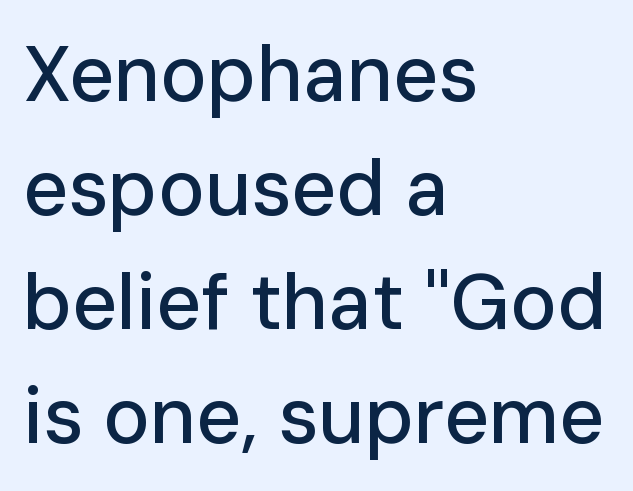
{"serif": "no", "italic": "no", "width": "normal", "stroke_contrast": "low", "x_height": "medium", "monospaced": "no", "underline": "no", "align": "left", "line_spacing": "normal", "line_spacing_ratio": 1.46, "letter_spacing": "normal", "letter_spacing_em": 0.0, "glyph_px": 78}
